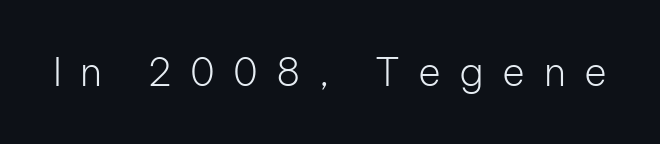
Underline: absent. Note the varied advance widths — an 'i' is clearly narrower than an 'm'. Grotesque or geometric, the face here clearly has no serifs. Unbolded letterforms with no extra heft. The letters are spread apart with noticeably loose tracking. When letters stand straight like this, we call the style roman or upright.
